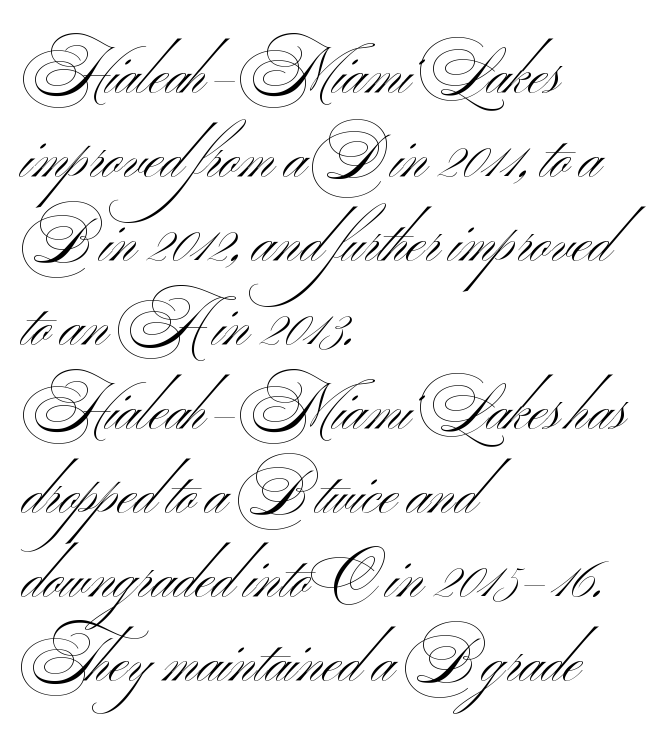
Q: Is the text bold? A: No.
Q: Is the typeface a serif or a sans-serif typeface? A: Sans-serif.
Q: Is the text underlined? A: No.
Q: How is the paragraph aligned? A: Left-aligned.
Q: Is the spacing between letters normal or unusually wide? A: Normal.
Q: Is the spacing between lines tight, normal or loose? A: Normal.
Q: Width (condensed, normal, or wide)? A: Wide.
Q: Stroke contrast? A: Medium.
Q: x-height? A: Small.
Q: Monospaced? A: No.
